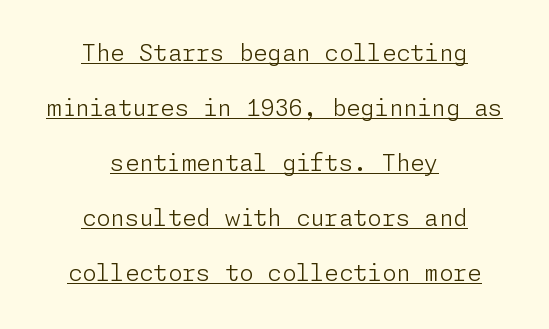
If you drew a line through each stem, it would be perfectly vertical. A great deal of white space separates one row of letters from the next. Think standard paragraph weight, or any step lighter than that. Decoration check: the copy is underlined. This rendering uses center alignment, leaving both contours irregular but symmetric.
